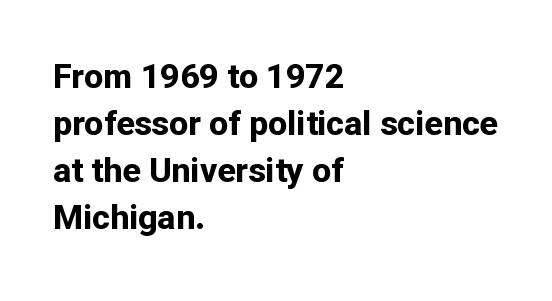
The image shows 34 px bold sans-serif type, upright; set left-aligned, normal line spacing (1.38x), normal letter spacing, not underlined; low stroke contrast and a medium x-height.
